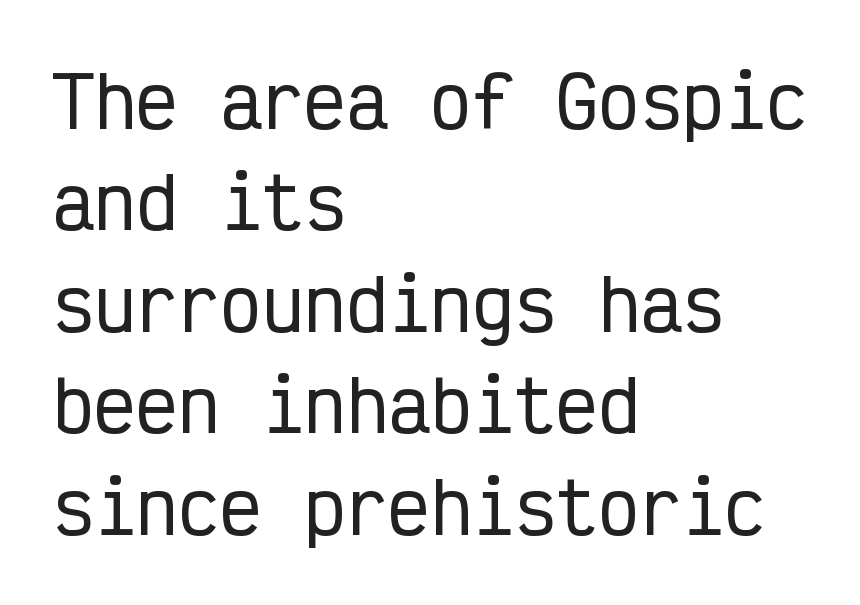
The image shows 70 px condensed sans-serif type, upright, monospaced; set left-aligned, normal line spacing (1.45x), normal letter spacing, not underlined; low stroke contrast and a medium x-height.
